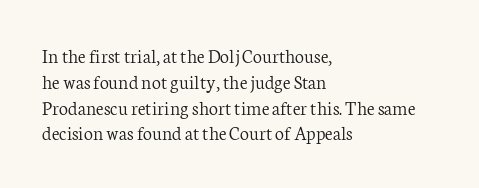
Interline gaps are of average width in this sample. Style check: upright. Tracking here is standard; glyphs follow each other at the usual distance. Stroke mass is kept to a normal reading level or below. Beneath every word, the page is bare. Leftover space on each line is placed entirely after the last word.
